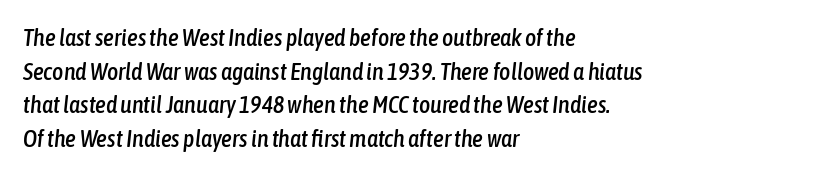
{"italic": "yes", "lean": "right", "slant_degrees": 6, "underline": "no", "align": "left", "line_spacing": "normal", "line_spacing_ratio": 1.4, "letter_spacing": "normal", "letter_spacing_em": 0.0, "glyph_px": 24}
